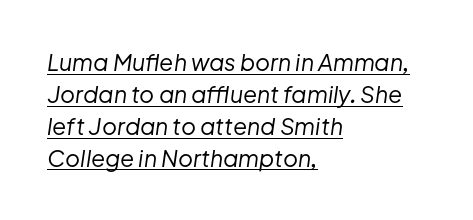
{"italic": "yes", "lean": "right", "slant_degrees": 8, "bold": "no", "underline": "yes", "align": "left", "line_spacing": "normal", "line_spacing_ratio": 1.39, "letter_spacing": "normal", "letter_spacing_em": 0.0, "glyph_px": 23}
